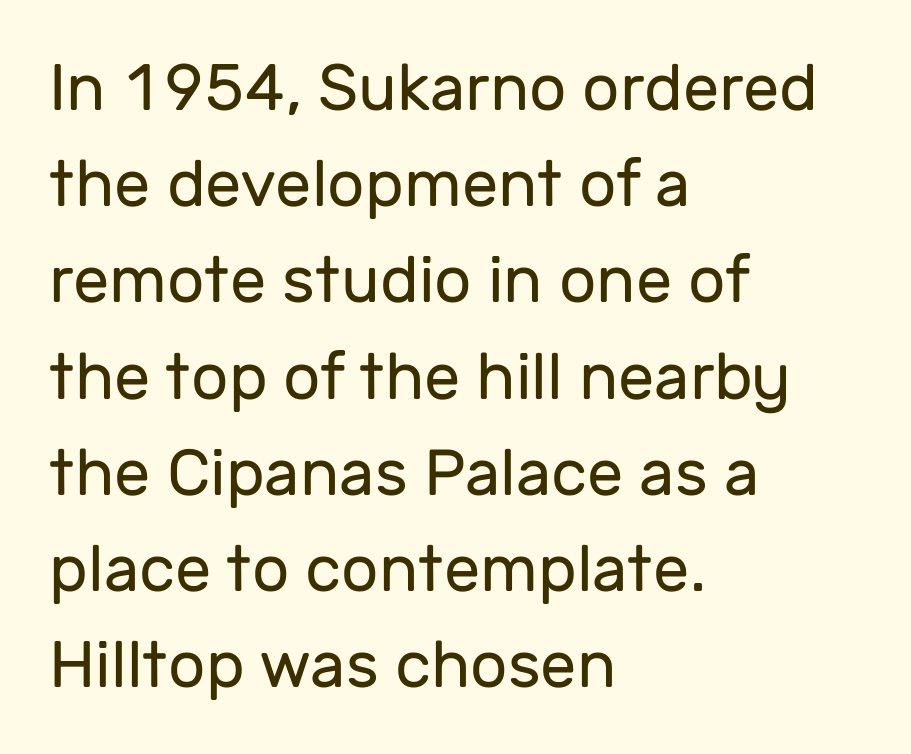
These lines sit exactly where default settings would place them. Anything drawn beneath the words? Only blank space. When letters stand straight like this, we call the style roman or upright. The rendering uses natural spacing where letterforms have individual widths. Stroke mass is kept to a normal reading level or below. Is this a sans? Yes — the strokes have no serifs.
